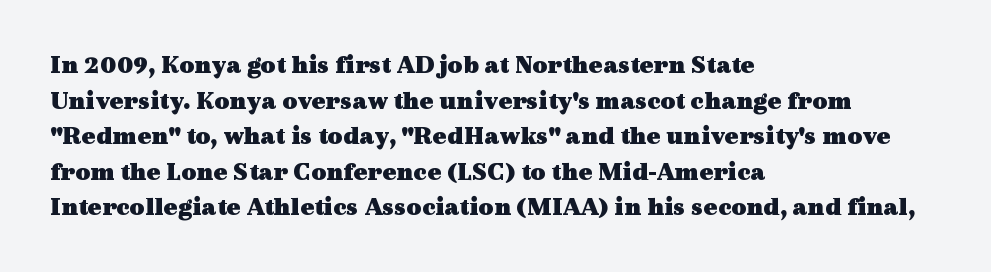
Q: Is the text bold? A: Yes.
Q: Is the text italic (slanted)? A: No, it is upright.
Q: Is the text underlined? A: No.
Q: How is the paragraph aligned? A: Left-aligned.
Q: Is the spacing between letters normal or unusually wide? A: Normal.
Q: Is the spacing between lines tight, normal or loose? A: Normal.
